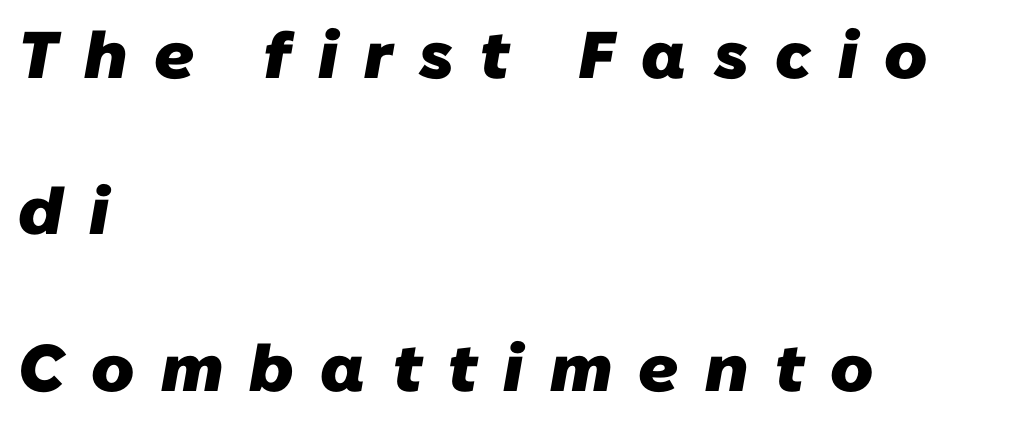
{"serif": "no", "bold": "yes", "weight": "heavy", "width": "normal", "stroke_contrast": "low", "x_height": "medium", "monospaced": "no", "underline": "no", "align": "left", "line_spacing": "loose", "line_spacing_ratio": 2.37, "letter_spacing": "wide", "letter_spacing_em": 0.4, "glyph_px": 66}
